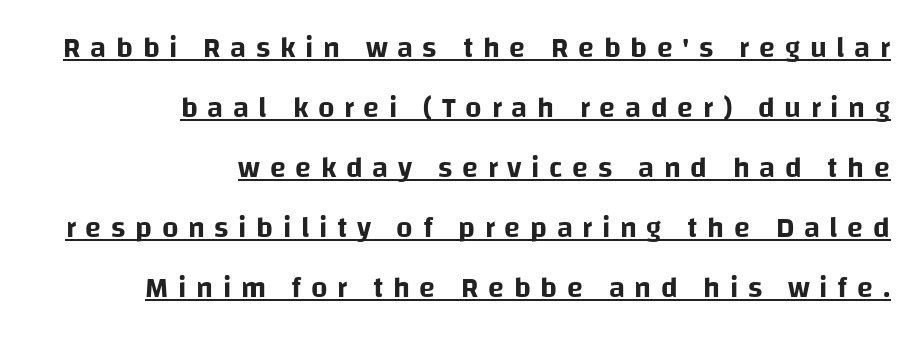
{"serif": "no", "italic": "no", "width": "normal", "stroke_contrast": "low", "x_height": "large", "monospaced": "no", "underline": "yes", "align": "right", "line_spacing": "loose", "line_spacing_ratio": 2.07, "letter_spacing": "wide", "letter_spacing_em": 0.33, "glyph_px": 29}
